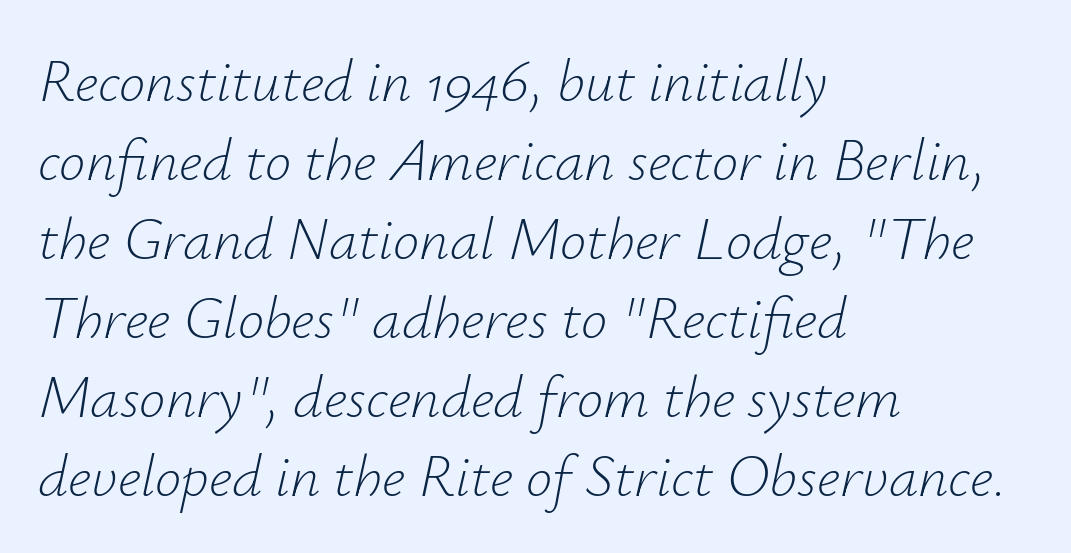
Q: Is the text bold? A: No.
Q: Is the text italic (slanted)? A: Yes, it leans right by about 12 degrees.
Q: Is the text underlined? A: No.
Q: How is the paragraph aligned? A: Left-aligned.
Q: Is the spacing between letters normal or unusually wide? A: Normal.
Q: Is the spacing between lines tight, normal or loose? A: Normal.
Q: Width (condensed, normal, or wide)? A: Normal.
Q: Stroke contrast? A: Low.
Q: x-height? A: Small.
Q: Monospaced? A: No.
